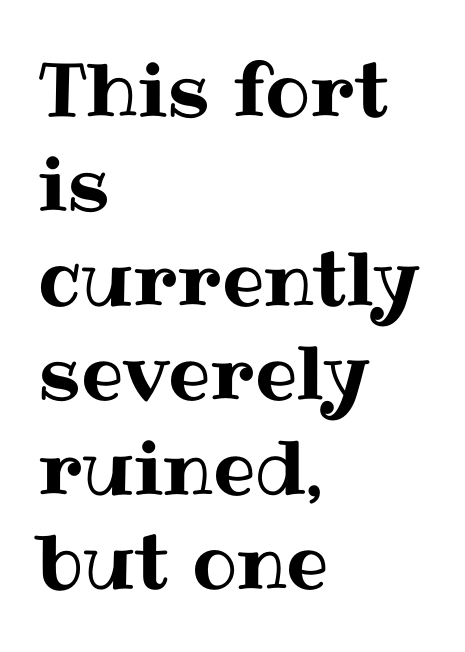
The image shows 75 px text type, upright; set left-aligned, normal line spacing (1.26x), normal letter spacing, not underlined; medium stroke contrast and a medium x-height.
